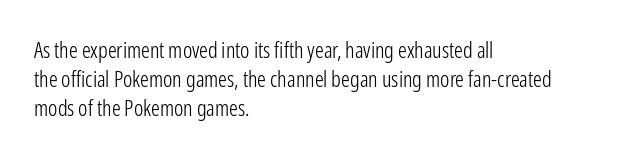
Q: Is the text bold? A: No.
Q: Is the text italic (slanted)? A: No, it is upright.
Q: Is the text underlined? A: No.
Q: How is the paragraph aligned? A: Left-aligned.
Q: Is the spacing between letters normal or unusually wide? A: Normal.
Q: Is the spacing between lines tight, normal or loose? A: Normal.
